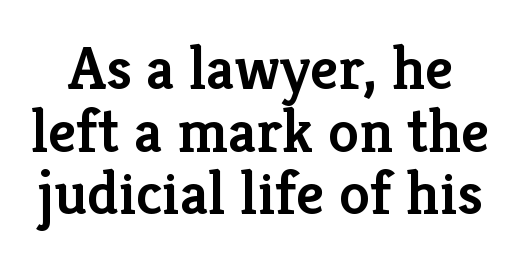
Q: Is the text bold? A: Semi-bold.
Q: Is the text italic (slanted)? A: No, it is upright.
Q: Is the typeface a serif or a sans-serif typeface? A: Serif.
Q: Is the text underlined? A: No.
Q: Is the spacing between letters normal or unusually wide? A: Normal.
Q: Is the spacing between lines tight, normal or loose? A: Tight.
Q: Width (condensed, normal, or wide)? A: Normal.
Q: Stroke contrast? A: Low.
Q: x-height? A: Medium.
Q: Monospaced? A: No.
